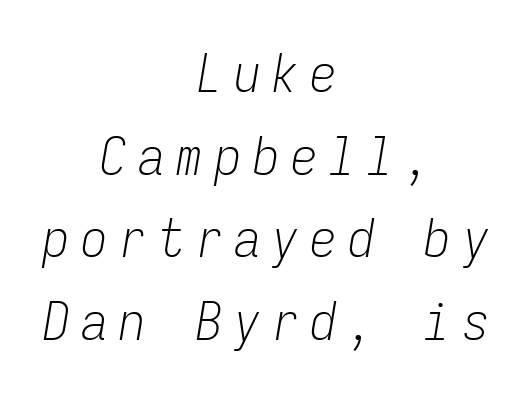
The image shows 53 px light, condensed type, italic (leaning right), monospaced; set centered, normal line spacing (1.56x), unusually wide letter spacing (+0.22 em), not underlined; low stroke contrast and a medium x-height.
